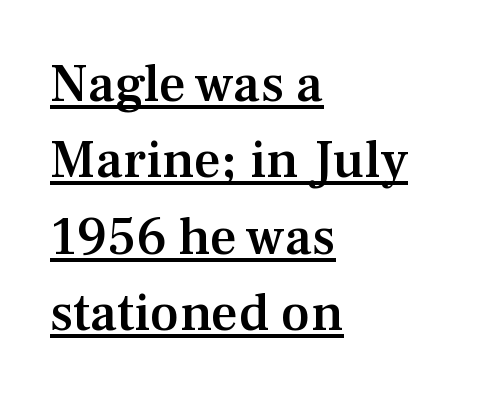
{"serif": "yes", "italic": "no", "bold": "semi", "weight": "semibold", "width": "normal", "stroke_contrast": "medium", "x_height": "medium", "monospaced": "no", "underline": "yes", "align": "left", "line_spacing": "normal", "line_spacing_ratio": 1.44, "letter_spacing": "normal", "letter_spacing_em": 0.0, "glyph_px": 53}
